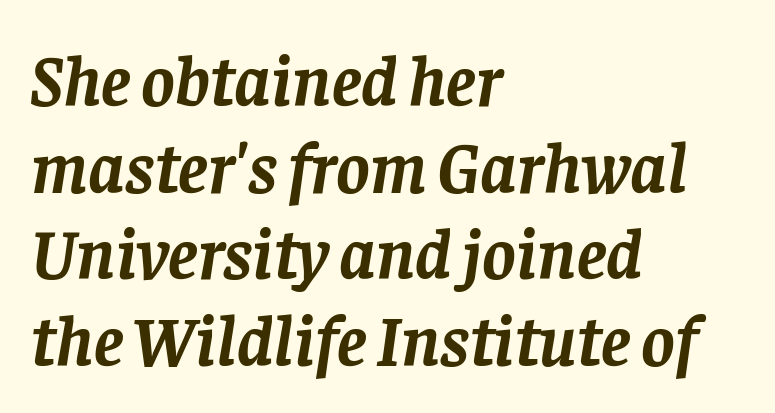
Q: Is the text bold? A: Yes.
Q: Is the text italic (slanted)? A: Yes, it leans right by about 8 degrees.
Q: Is the typeface a serif or a sans-serif typeface? A: Serif.
Q: Is the text underlined? A: No.
Q: How is the paragraph aligned? A: Left-aligned.
Q: Is the spacing between letters normal or unusually wide? A: Normal.
Q: Width (condensed, normal, or wide)? A: Normal.
Q: Stroke contrast? A: Low.
Q: x-height? A: Large.
Q: Monospaced? A: No.
